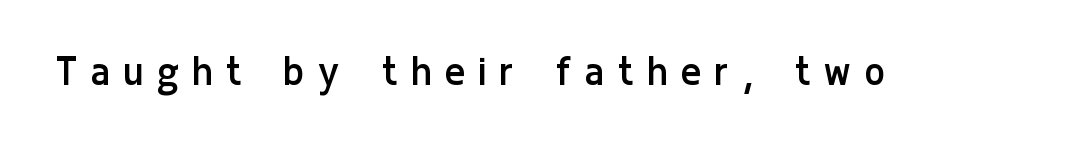
The image shows 46 px regular-weight, condensed sans-serif type, upright; set unusually wide letter spacing (+0.33 em), not underlined; low stroke contrast and a medium x-height.
